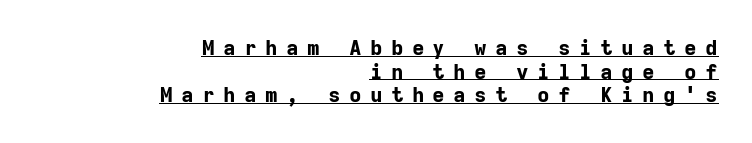
Q: Is the text bold? A: Yes.
Q: Is the text italic (slanted)? A: No, it is upright.
Q: Is the text underlined? A: Yes.
Q: How is the paragraph aligned? A: Right-aligned.
Q: Is the spacing between letters normal or unusually wide? A: Unusually wide.
Q: Is the spacing between lines tight, normal or loose? A: Tight.
